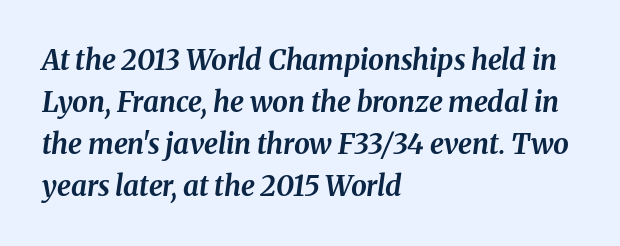
The image shows 28 px bold type, italic (leaning right); set left-aligned, normal line spacing (1.5x), normal letter spacing, not underlined; medium stroke contrast and a medium x-height.
